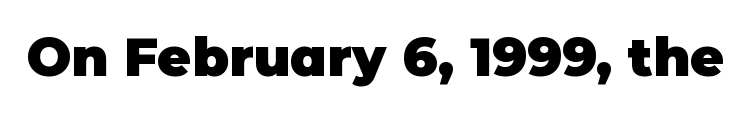
Q: Is the text bold? A: Yes.
Q: Is the text italic (slanted)? A: No, it is upright.
Q: Is the typeface a serif or a sans-serif typeface? A: Sans-serif.
Q: Is the text underlined? A: No.
Q: Is the spacing between letters normal or unusually wide? A: Normal.
Q: Width (condensed, normal, or wide)? A: Normal.
Q: Stroke contrast? A: Low.
Q: x-height? A: Large.
Q: Monospaced? A: No.
